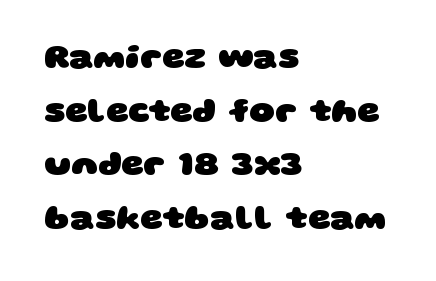
Does the type have serifs? No, each stem ends abruptly. Weight: bold. Look at the tracking — it's just the regular setting, nothing added. How would I describe the line gaps? Plain and ordinary. The strip under each line holds only bare page. Each letter keeps its own natural width here, so spacing adapts to shape.
